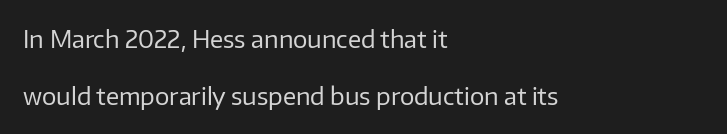
The image shows 24 px text type, upright; set left-aligned, loose line spacing (2.37x), normal letter spacing, not underlined.
